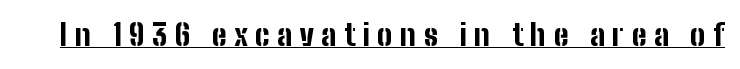
Q: Is the text bold? A: Yes.
Q: Is the text italic (slanted)? A: No, it is upright.
Q: Is the typeface a serif or a sans-serif typeface? A: Sans-serif.
Q: Is the text underlined? A: Yes.
Q: Is the spacing between letters normal or unusually wide? A: Unusually wide.
Q: Width (condensed, normal, or wide)? A: Condensed.
Q: Stroke contrast? A: Low.
Q: x-height? A: Medium.
Q: Monospaced? A: No.
